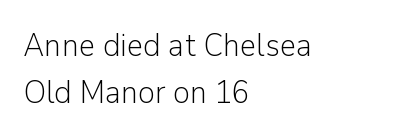
Vertical strokes here are truly vertical. Students, note that the glyphs here touch the page at normal intervals. The rendering uses natural spacing where letterforms have individual widths. Quick note: underline off. Letterform terminals end flat and unadorned throughout the passage.
